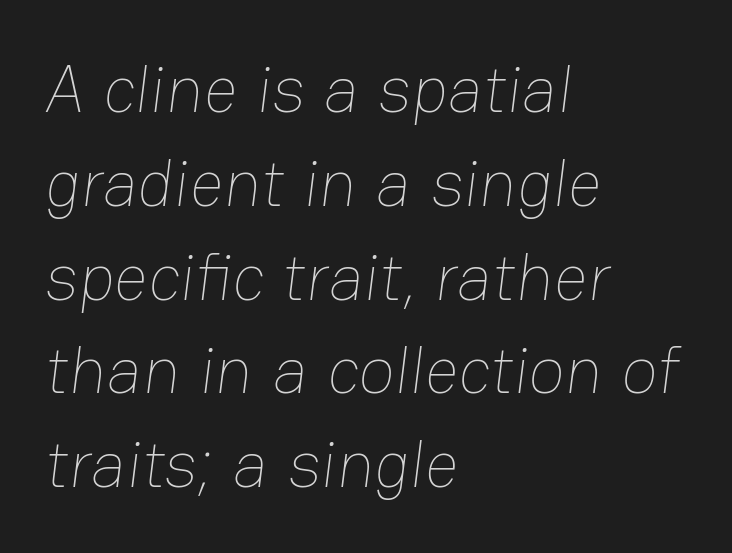
{"bold": "no", "weight": "thin", "width": "normal", "stroke_contrast": "low", "x_height": "medium", "monospaced": "no", "underline": "no", "align": "left", "line_spacing": "normal", "line_spacing_ratio": 1.4, "letter_spacing": "normal", "letter_spacing_em": 0.0, "glyph_px": 67}
